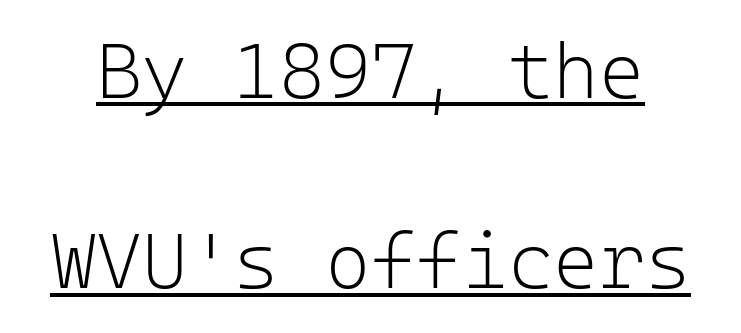
{"serif": "no", "italic": "no", "bold": "no", "weight": "light", "width": "normal", "stroke_contrast": "low", "x_height": "medium", "monospaced": "yes", "underline": "yes", "line_spacing": "loose", "line_spacing_ratio": 2.44, "letter_spacing": "normal", "letter_spacing_em": 0.0, "glyph_px": 78}
